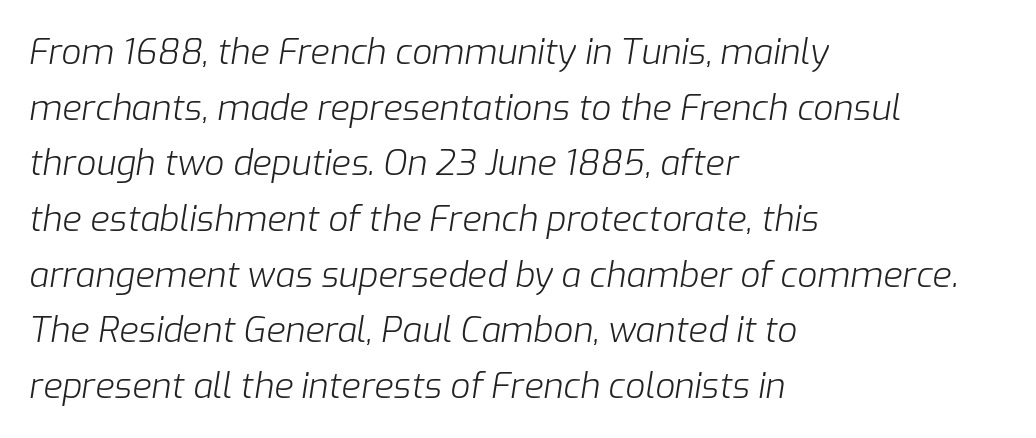
{"italic": "yes", "lean": "right", "slant_degrees": 9, "bold": "no", "weight": "light", "width": "normal", "stroke_contrast": "low", "x_height": "medium", "monospaced": "no", "underline": "no", "align": "left", "line_spacing": "normal", "line_spacing_ratio": 1.59, "letter_spacing": "normal", "letter_spacing_em": 0.0, "glyph_px": 35}
